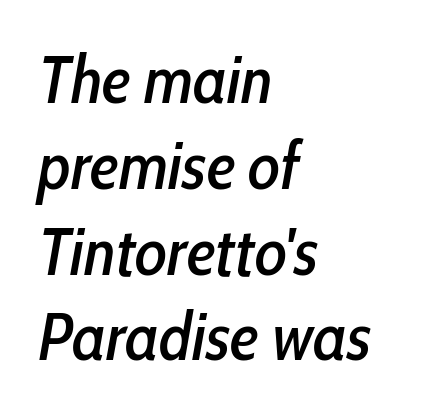
{"italic": "yes", "lean": "right", "slant_degrees": 10, "width": "condensed", "stroke_contrast": "low", "x_height": "medium", "monospaced": "no", "underline": "no", "align": "left", "line_spacing": "normal", "line_spacing_ratio": 1.28, "letter_spacing": "normal", "letter_spacing_em": 0.0, "glyph_px": 67}
